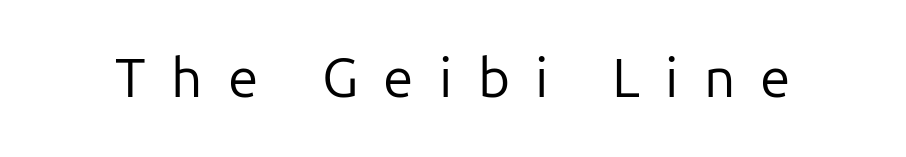
{"serif": "no", "italic": "no", "bold": "no", "weight": "regular", "width": "normal", "stroke_contrast": "low", "x_height": "medium", "monospaced": "no", "underline": "no", "letter_spacing": "wide", "letter_spacing_em": 0.46, "glyph_px": 55}
